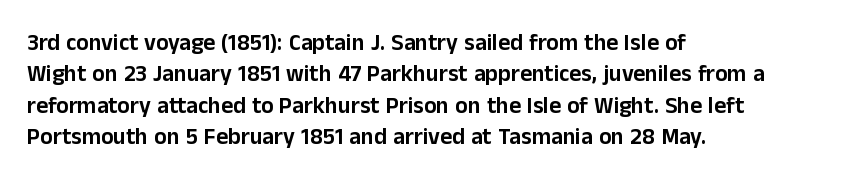
The passage shown is not underscored anywhere. The line texture is even and compact thanks to regular tracking. Nope, not italic — everything's standing straight. Each line starts at the same left margin while the right side varies. Notice how descenders clear the ascenders below comfortably — that's standard leading.
